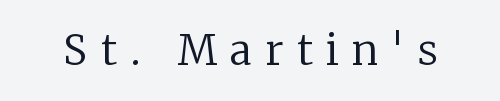
The image shows 41 px regular-weight serif type, upright; set unusually wide letter spacing (+0.33 em), not underlined; low stroke contrast and a medium x-height.
